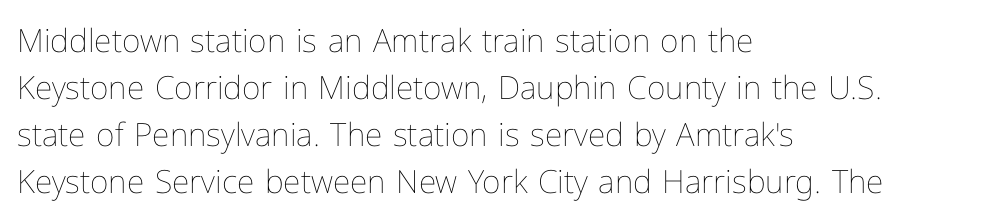
The vertical gap from one line to the next is medium. In CSS terms this would be text-align: left. Default kerning and tracking; the words read as compact shapes. In terms of posture, this sample is upright. Nothing heavy about these letters — not bold at all. The area under the type is left untouched.
